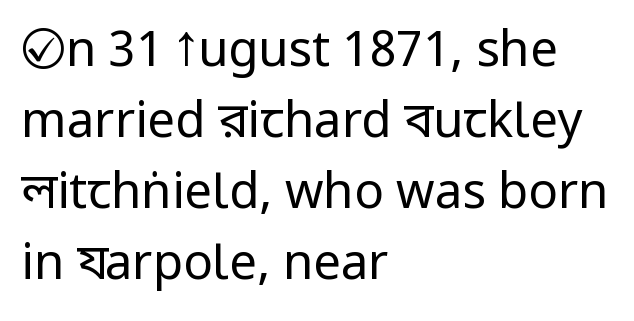
The gaps between neighbouring characters are ordinary and unremarkable. Does the lettering tilt? It doesn't — this is upright. This sample uses a sans-serif face. This is not heavy type; no bold has been used. Notice how the passage keeps a crisp vertical edge on the left only. Beneath every word, the page is bare.
